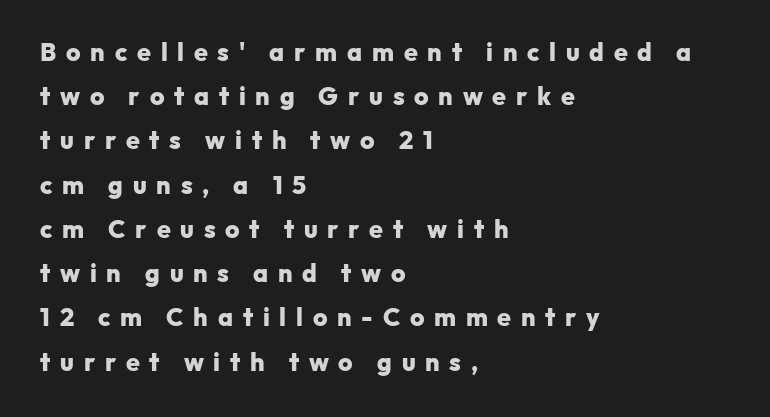
Q: Is the text bold? A: Yes.
Q: Is the text italic (slanted)? A: No, it is upright.
Q: Is the text underlined? A: No.
Q: How is the paragraph aligned? A: Left-aligned.
Q: Is the spacing between letters normal or unusually wide? A: Unusually wide.
